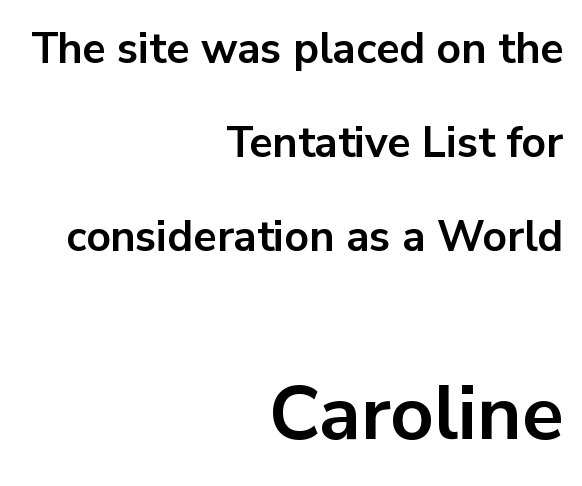
{"serif": "no", "italic": "no", "bold": "yes", "weight": "bold", "width": "normal", "stroke_contrast": "low", "x_height": "medium", "monospaced": "no", "underline": "no", "align": "right", "line_spacing": "loose", "line_spacing_ratio": 2.19, "letter_spacing": "normal", "letter_spacing_em": 0.0, "larger_block": "second", "size_ratio": 1.77, "glyph_px": 76}
